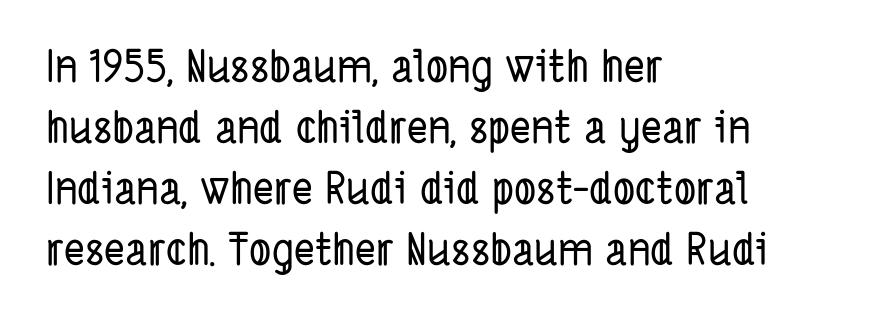
Each new line begins a customary step beneath the previous one. The face used here is proportionally spaced, like ordinary book or web type. A student would call this left alignment; a typographer would say flush left, rag right. The passage shown has conventional tracking throughout. Does the type have serifs? No, each stem ends abruptly. The glyphs are unaccompanied by any horizontal stroke below them.
